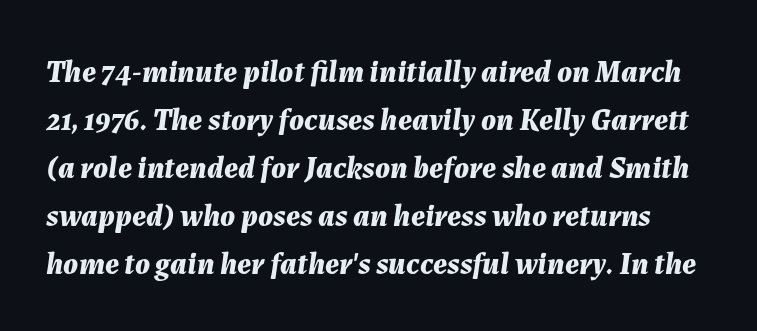
The image shows 31 px bold type, italic (leaning right); set normal line spacing (1.55x), normal letter spacing, not underlined; medium stroke contrast and a medium x-height.
